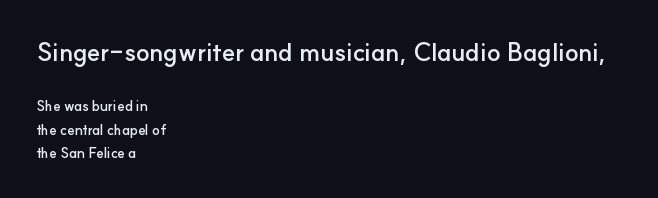
Q: Is the text bold? A: Yes.
Q: Is the text italic (slanted)? A: No, it is upright.
Q: Is the text underlined? A: No.
Q: How is the paragraph aligned? A: Left-aligned.
Q: Is the spacing between letters normal or unusually wide? A: Normal.
Q: Is the spacing between lines tight, normal or loose? A: Normal.
Q: Which block of text is set in a larger size, the first (top) or the second (bottom)? A: The first (top) one.
